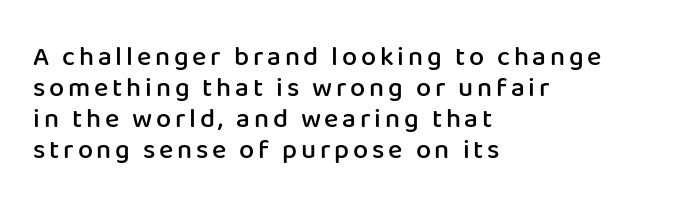
{"italic": "no", "bold": "semi", "underline": "no", "align": "left", "line_spacing": "tight", "line_spacing_ratio": 1.15, "glyph_px": 27}
